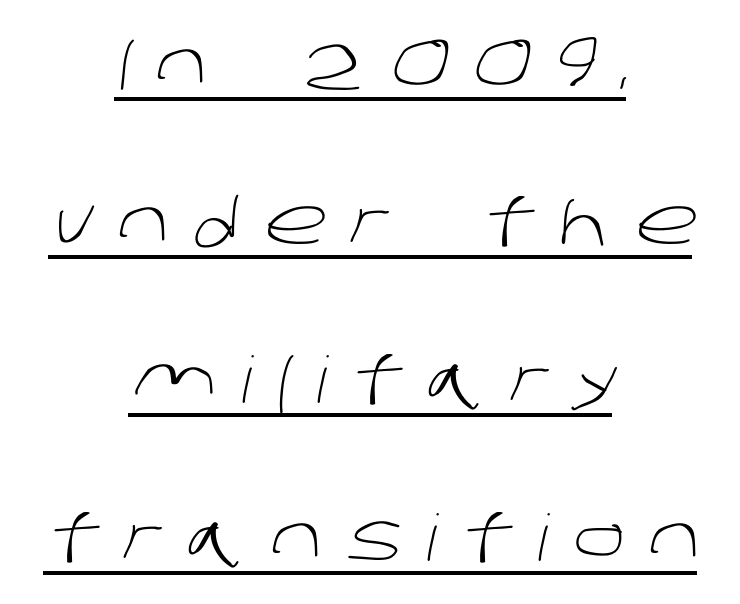
Q: Is the text bold? A: No.
Q: Is the typeface a serif or a sans-serif typeface? A: Sans-serif.
Q: Is the text underlined? A: Yes.
Q: How is the paragraph aligned? A: Centered.
Q: Is the spacing between letters normal or unusually wide? A: Unusually wide.
Q: Is the spacing between lines tight, normal or loose? A: Loose.
Q: Width (condensed, normal, or wide)? A: Normal.
Q: Stroke contrast? A: Low.
Q: x-height? A: Large.
Q: Monospaced? A: No.
